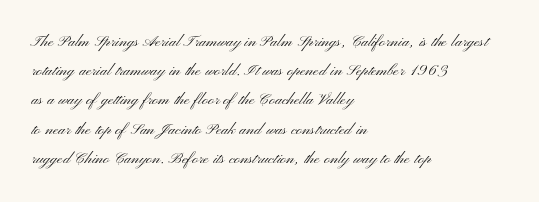
Q: Is the text bold? A: No.
Q: Is the text italic (slanted)? A: Yes.
Q: Is the text underlined? A: No.
Q: How is the paragraph aligned? A: Left-aligned.
Q: Is the spacing between letters normal or unusually wide? A: Normal.
Q: Is the spacing between lines tight, normal or loose? A: Normal.
